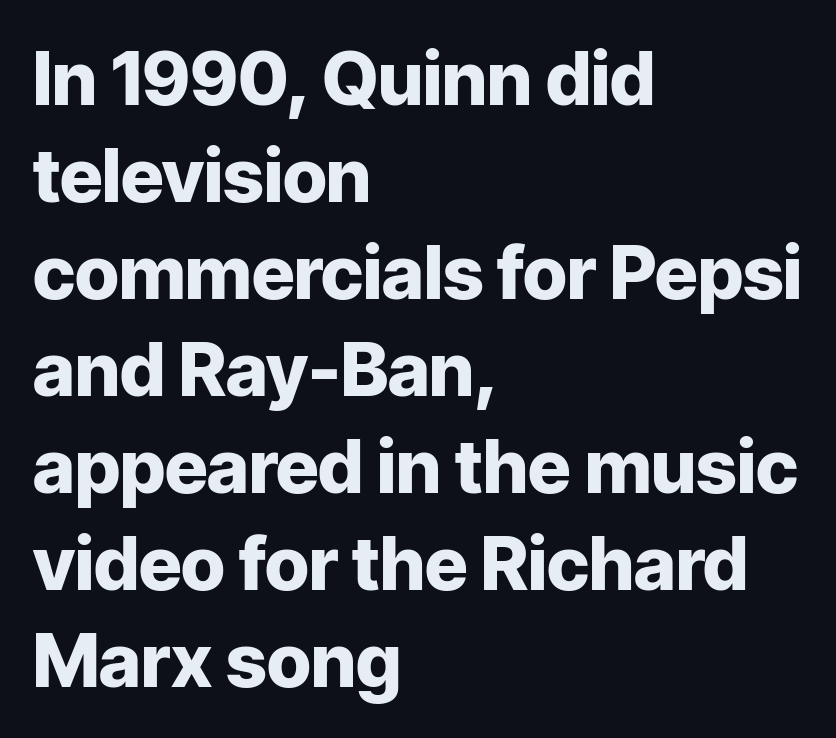
These lines sit exactly where default settings would place them. Think of a printed novel: that variable character pitch is what you see here. Posture: upright roman. Chunky letters — that's bold for sure.
